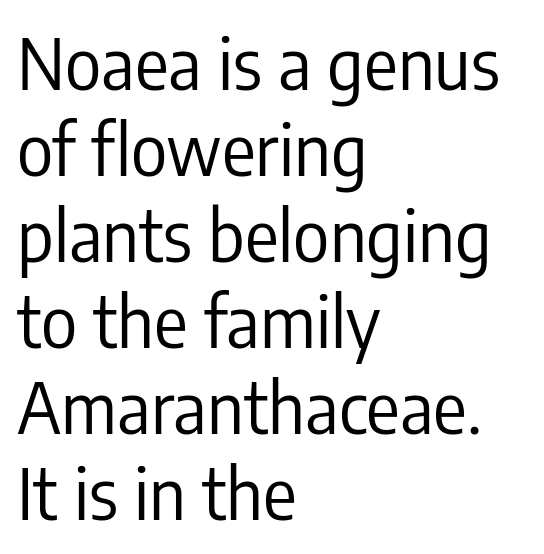
The image shows 70 px regular-weight, condensed sans-serif type, upright; set left-aligned, line spacing 1.23x, normal letter spacing, not underlined; low stroke contrast and a medium x-height.
